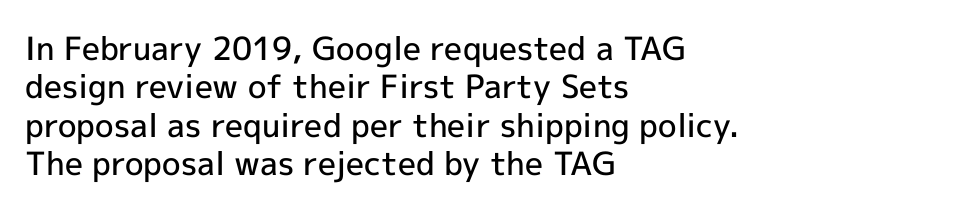
The image shows 32 px semibold sans-serif type, upright; set left-aligned, line spacing 1.2x, normal letter spacing, not underlined; a medium x-height.
